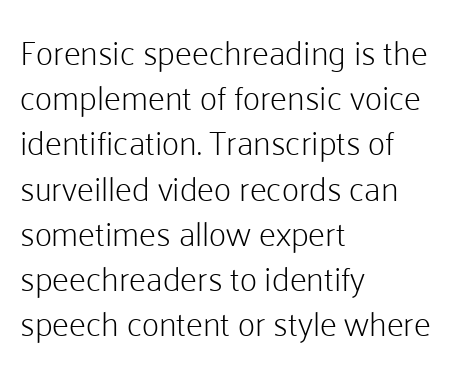
{"serif": "no", "italic": "no", "bold": "no", "weight": "light", "width": "normal", "stroke_contrast": "low", "x_height": "medium", "monospaced": "no", "underline": "no", "align": "left", "line_spacing": "normal", "line_spacing_ratio": 1.33, "letter_spacing": "normal", "letter_spacing_em": 0.0, "glyph_px": 34}
